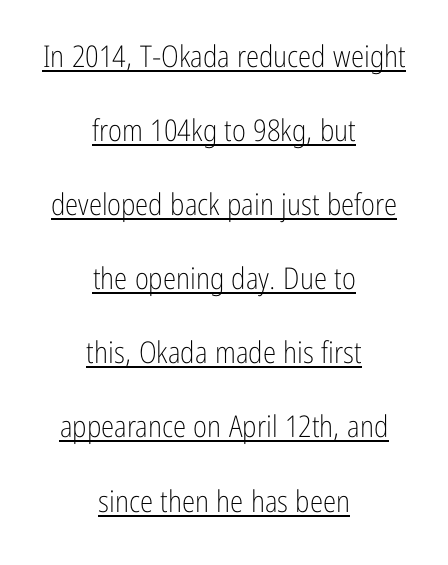
The image shows 30 px light, condensed sans-serif type, upright; set centered, loose line spacing (2.47x), normal letter spacing, underlined; low stroke contrast and a medium x-height.
